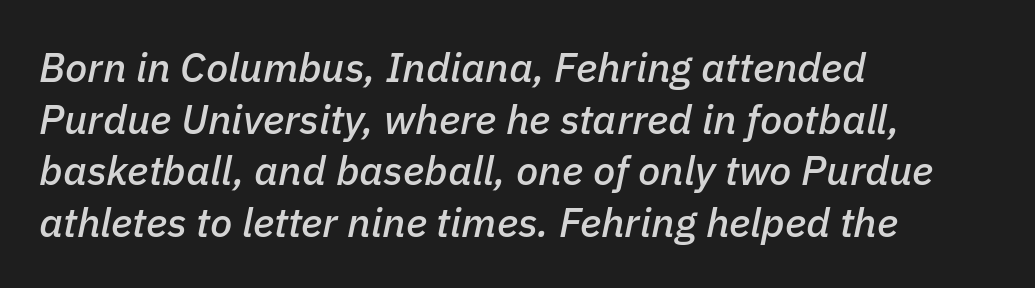
Q: Is the text italic (slanted)? A: Yes, it leans right by about 11 degrees.
Q: Is the text underlined? A: No.
Q: How is the paragraph aligned? A: Left-aligned.
Q: Is the spacing between letters normal or unusually wide? A: Normal.
Q: Is the spacing between lines tight, normal or loose? A: Normal.
Q: Width (condensed, normal, or wide)? A: Normal.
Q: Stroke contrast? A: Low.
Q: x-height? A: Medium.
Q: Monospaced? A: No.
